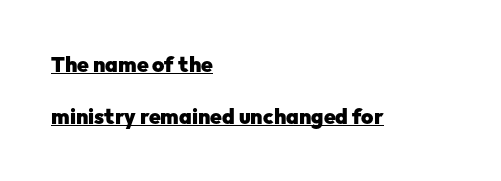
Alignment: flush left. Plenty of ink on the page — the face is bold. These lines stand farther apart than default settings would place them. Students, observe the line beneath the letters — that is underlining.
